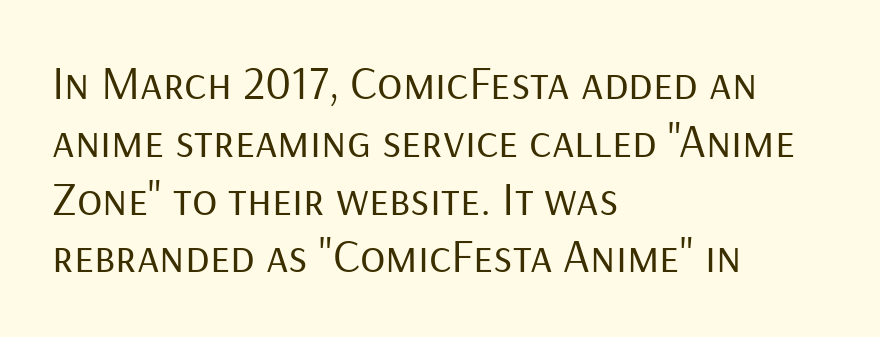
{"serif": "no", "italic": "no", "bold": "no", "weight": "regular", "width": "normal", "stroke_contrast": "low", "x_height": "medium", "monospaced": "no", "underline": "no", "align": "left", "line_spacing_ratio": 1.23, "letter_spacing": "normal", "letter_spacing_em": 0.0, "glyph_px": 47}
